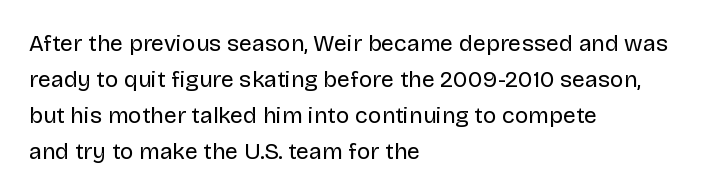
{"italic": "no", "bold": "no", "underline": "no", "align": "left", "line_spacing": "normal", "line_spacing_ratio": 1.56, "letter_spacing": "normal", "letter_spacing_em": 0.0, "glyph_px": 23}
